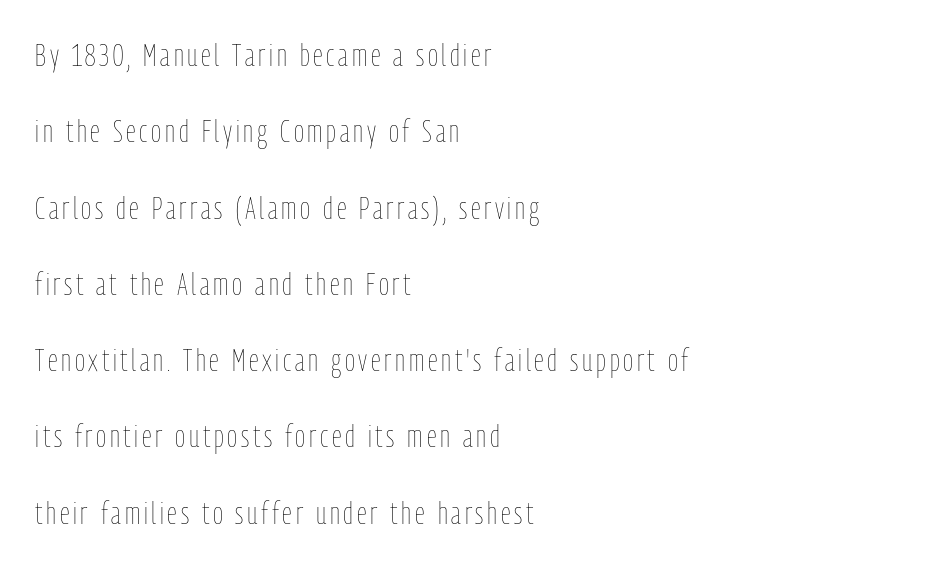
Q: Is the text bold? A: No.
Q: Is the text italic (slanted)? A: No, it is upright.
Q: Is the text underlined? A: No.
Q: How is the paragraph aligned? A: Left-aligned.
Q: Is the spacing between lines tight, normal or loose? A: Loose.
Q: Width (condensed, normal, or wide)? A: Condensed.
Q: Stroke contrast? A: Low.
Q: x-height? A: Medium.
Q: Monospaced? A: No.
